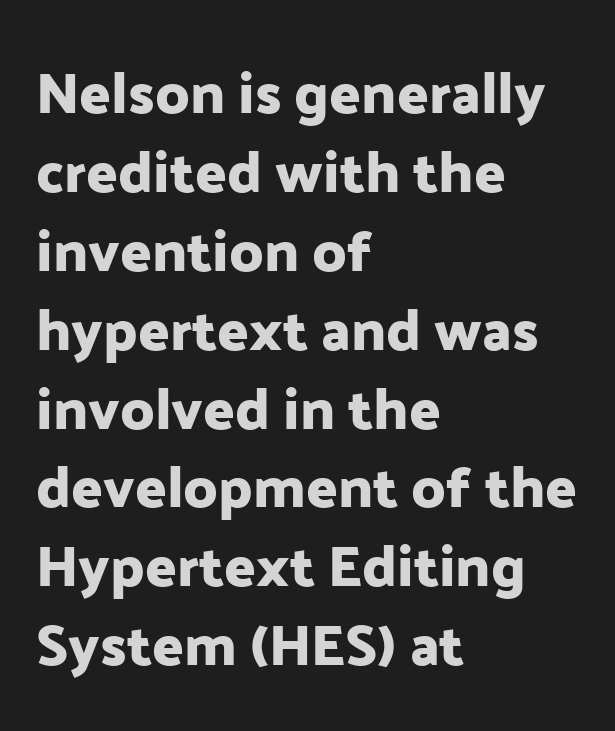
{"serif": "no", "italic": "no", "width": "normal", "stroke_contrast": "low", "x_height": "medium", "monospaced": "no", "underline": "no", "align": "left", "line_spacing": "normal", "line_spacing_ratio": 1.36, "letter_spacing": "normal", "letter_spacing_em": 0.0, "glyph_px": 58}
